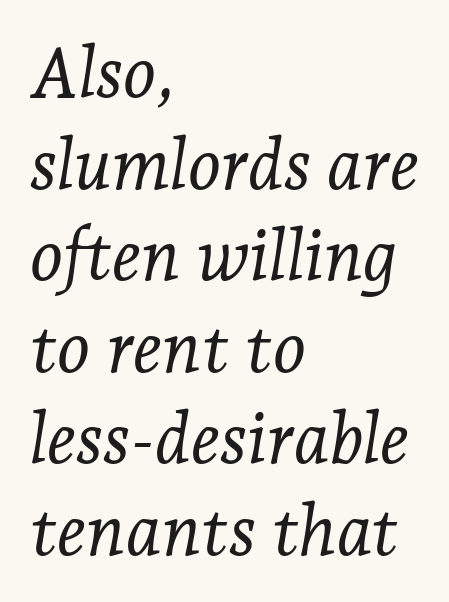
The rendering uses natural spacing where letterforms have individual widths. Looking at the ascenders, they clearly lean. Regarding leading, the lines here are spaced in the standard way. The letterforms sit at book weight or below. What stands out about the letter spacing? Nothing — it is the standard amount. Clear beneath every line of the passage.
